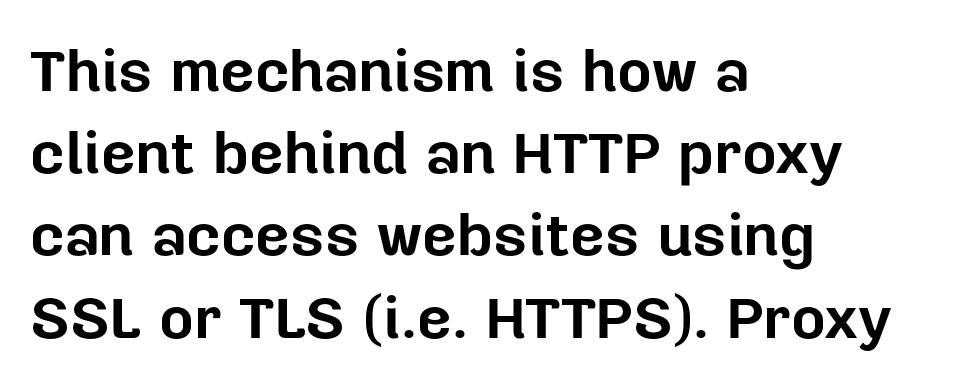
Quick note: not italic, upright. The passage shown is not underscored anywhere. Evenly set lines give the paragraph a standard silhouette. The face used here has the dense, thick strokes of a bold. Where is the straight margin? On the left.
